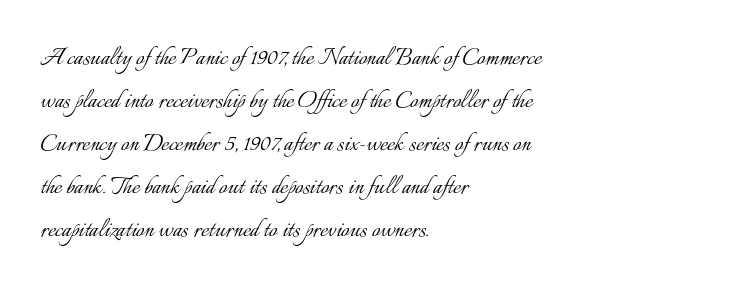
This rendering leaves character spacing at its baseline value. The paragraph has a hard left edge and a soft right edge. You could not count columns in this text — the font is proportionally spaced. Rows of type keep a routine distance in the vertical direction.
